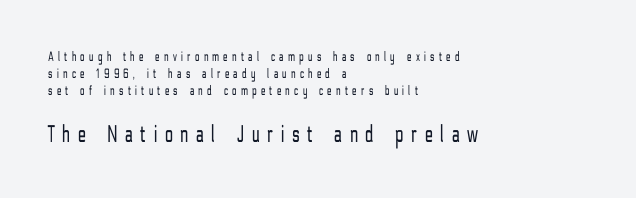
Q: Is the text bold? A: No.
Q: Is the text italic (slanted)? A: No, it is upright.
Q: Is the text underlined? A: No.
Q: How is the paragraph aligned? A: Left-aligned.
Q: Is the spacing between letters normal or unusually wide? A: Unusually wide.
Q: Which block of text is set in a larger size, the first (top) or the second (bottom)? A: The second (bottom) one.
